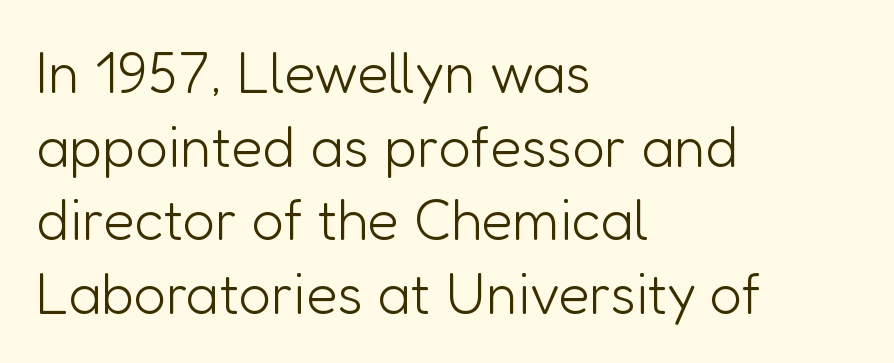
Q: Is the text bold? A: No.
Q: Is the text italic (slanted)? A: No, it is upright.
Q: Is the typeface a serif or a sans-serif typeface? A: Sans-serif.
Q: Is the text underlined? A: No.
Q: How is the paragraph aligned? A: Left-aligned.
Q: Is the spacing between letters normal or unusually wide? A: Normal.
Q: Is the spacing between lines tight, normal or loose? A: Normal.
Q: Width (condensed, normal, or wide)? A: Normal.
Q: Stroke contrast? A: Low.
Q: x-height? A: Medium.
Q: Monospaced? A: No.
